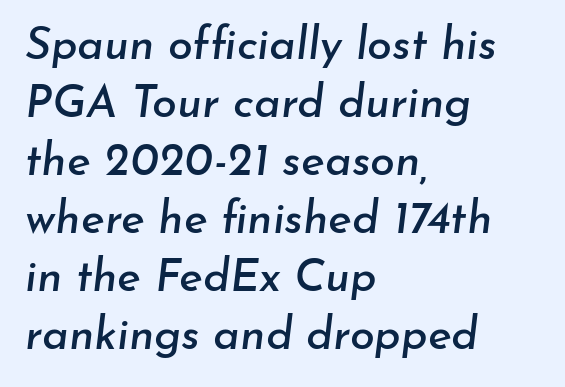
{"italic": "yes", "lean": "right", "slant_degrees": 7, "width": "normal", "stroke_contrast": "low", "x_height": "small", "monospaced": "no", "underline": "no", "align": "left", "line_spacing": "normal", "line_spacing_ratio": 1.29, "letter_spacing": "normal", "letter_spacing_em": 0.0, "glyph_px": 45}
